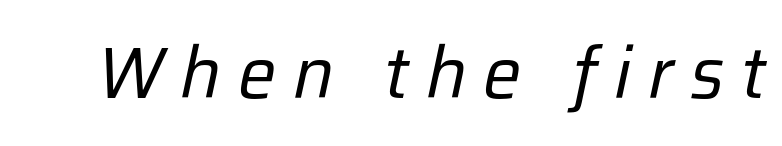
{"italic": "yes", "lean": "right", "slant_degrees": 12, "bold": "no", "weight": "regular", "width": "normal", "stroke_contrast": "low", "x_height": "medium", "monospaced": "no", "underline": "no", "letter_spacing": "wide", "letter_spacing_em": 0.23, "glyph_px": 72}
